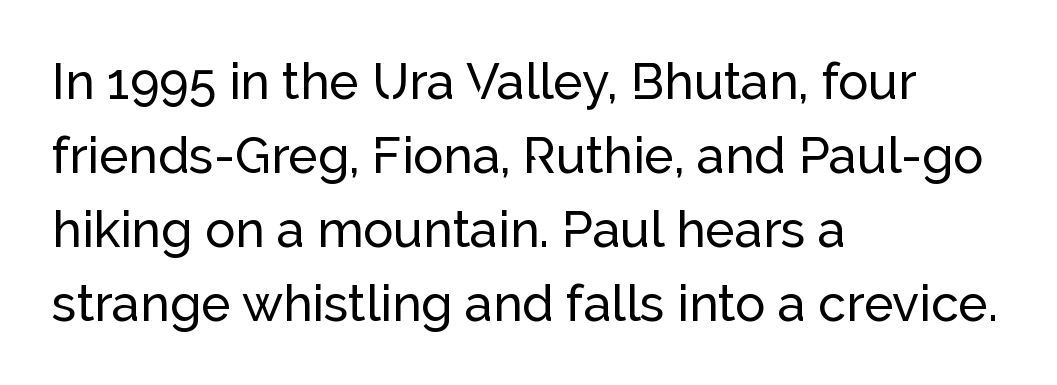
The type sits square on the baseline with zero lean. Words float on clear page, feet unadorned. Is there much room between lines? A standard amount, neither cramped nor airy. A typesetter would call this proportional, since set widths differ per character. Tracking here is standard; glyphs follow each other at the usual distance. Layout note: lines flush left.
